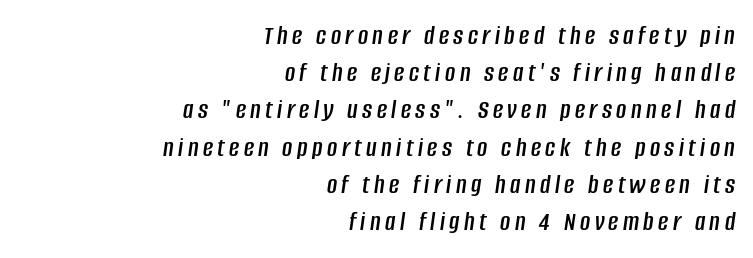
Vertically, the passage feels balanced, rows spaced as you'd expect. The whole block is typeset with a tilt. A clean baseline with only descenders dipping below it. Leftover space on each line is placed entirely before the opening word. You could not count columns in this text — the font is proportionally spaced.
